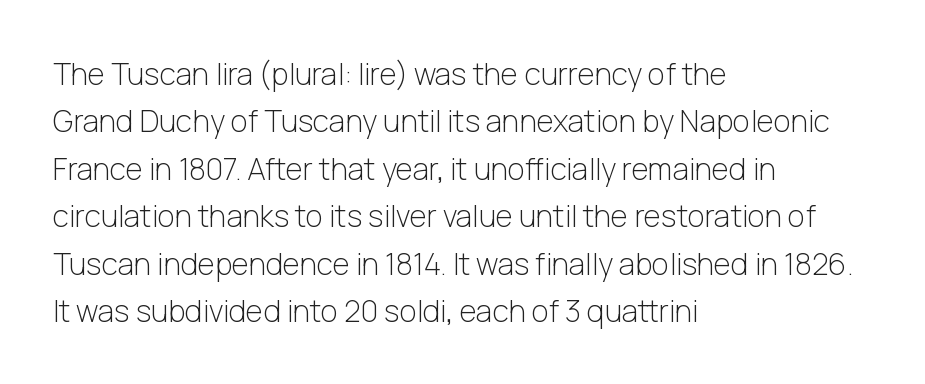
{"serif": "no", "italic": "no", "bold": "no", "weight": "light", "width": "normal", "stroke_contrast": "low", "x_height": "medium", "monospaced": "no", "underline": "no", "align": "left", "line_spacing": "normal", "line_spacing_ratio": 1.58, "letter_spacing": "normal", "letter_spacing_em": 0.0, "glyph_px": 30}
